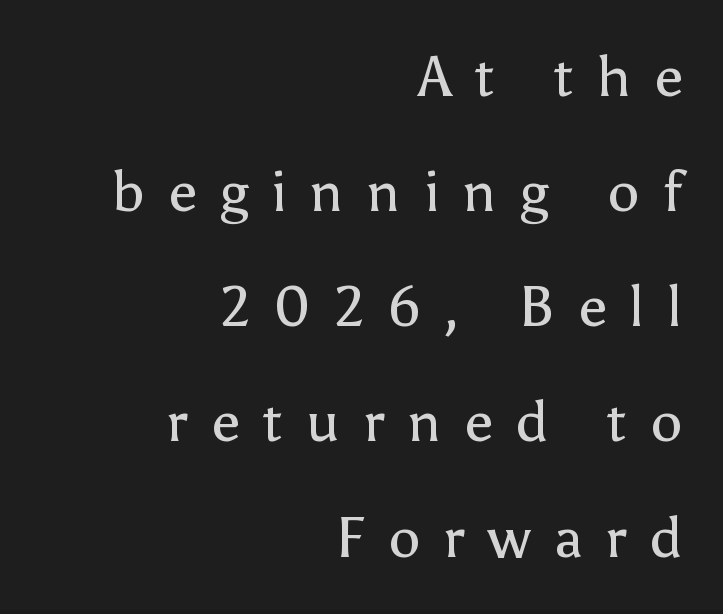
Q: Is the text bold? A: No.
Q: Is the text italic (slanted)? A: No, it is upright.
Q: Is the typeface a serif or a sans-serif typeface? A: Sans-serif.
Q: Is the text underlined? A: No.
Q: How is the paragraph aligned? A: Right-aligned.
Q: Is the spacing between letters normal or unusually wide? A: Unusually wide.
Q: Is the spacing between lines tight, normal or loose? A: Loose.
Q: Width (condensed, normal, or wide)? A: Normal.
Q: Stroke contrast? A: Low.
Q: x-height? A: Medium.
Q: Monospaced? A: No.
